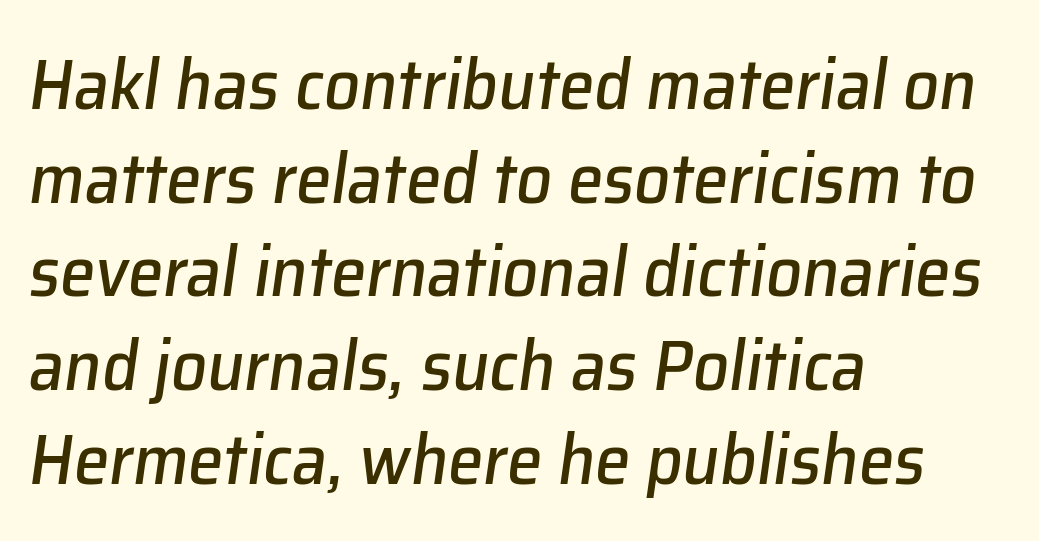
The image shows 71 px text type, italic (leaning right); set left-aligned, normal line spacing (1.32x), normal letter spacing, not underlined; low stroke contrast and a medium x-height.
